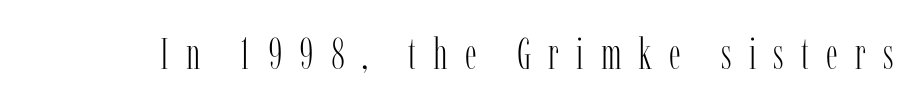
{"serif": "yes", "italic": "no", "bold": "no", "weight": "light", "width": "condensed", "stroke_contrast": "low", "x_height": "medium", "monospaced": "no", "underline": "no", "letter_spacing": "wide", "letter_spacing_em": 0.4, "glyph_px": 43}
